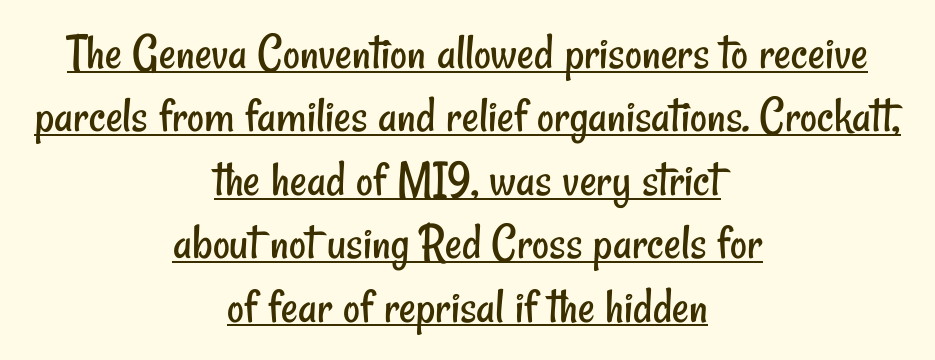
In CSS terms this would be text-align: center. What stands out about the letter spacing? Nothing — it is the standard amount. A typographer would call this underscored text. Classification — sans serif. Stems here are at most as thick as an everyday book face.
